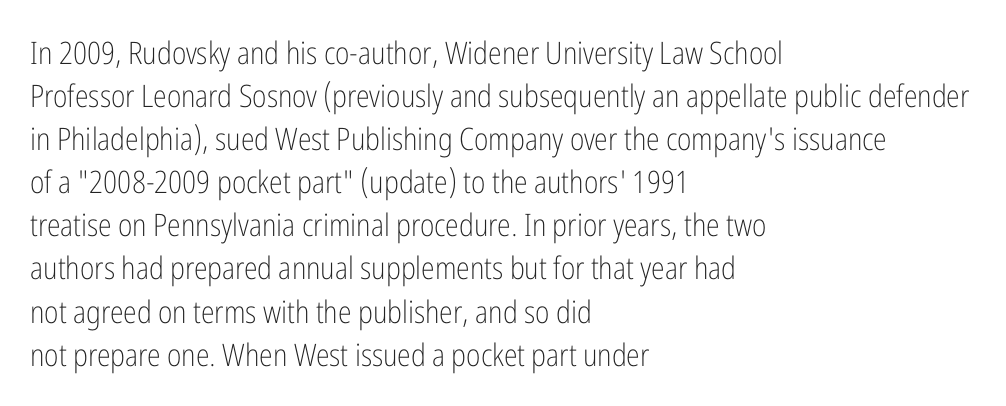
The image shows 31 px light, condensed sans-serif type, upright; set left-aligned, normal line spacing (1.39x), normal letter spacing, not underlined; low stroke contrast and a medium x-height.
